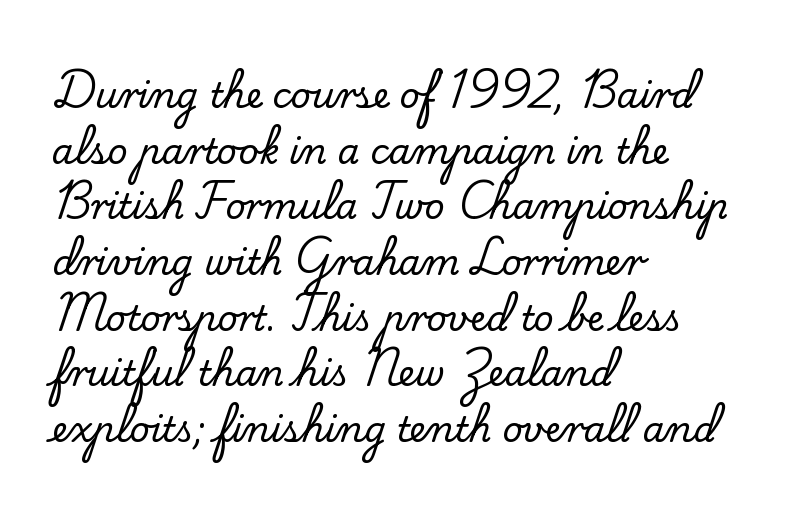
The image shows 35 px serif type; set left-aligned, normal line spacing (1.59x), normal letter spacing, not underlined; low stroke contrast and a small x-height.
